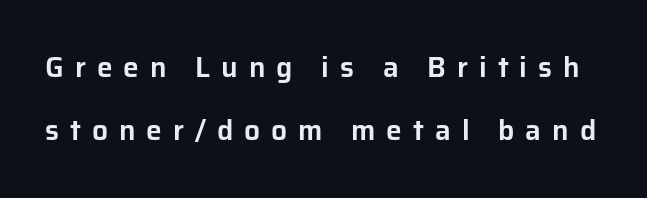
Q: Is the text italic (slanted)? A: No, it is upright.
Q: Is the typeface a serif or a sans-serif typeface? A: Sans-serif.
Q: Is the text underlined? A: No.
Q: Is the spacing between letters normal or unusually wide? A: Unusually wide.
Q: Is the spacing between lines tight, normal or loose? A: Loose.
Q: Width (condensed, normal, or wide)? A: Normal.
Q: Stroke contrast? A: Low.
Q: x-height? A: Medium.
Q: Monospaced? A: No.
